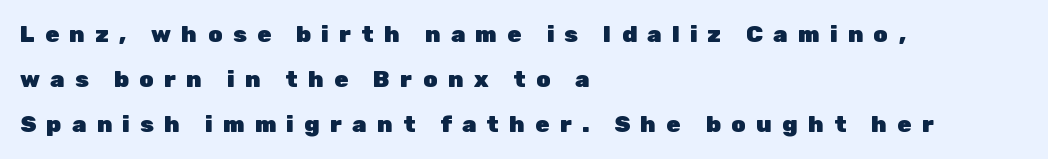
The typesetter chose a ragged-right arrangement here. What stands out about the letter spacing? Its width — letters are far apart. The passage shown is emphatically bold. This is roman type, the default non-slanted kind. Each row of text sits above clean, open space.
